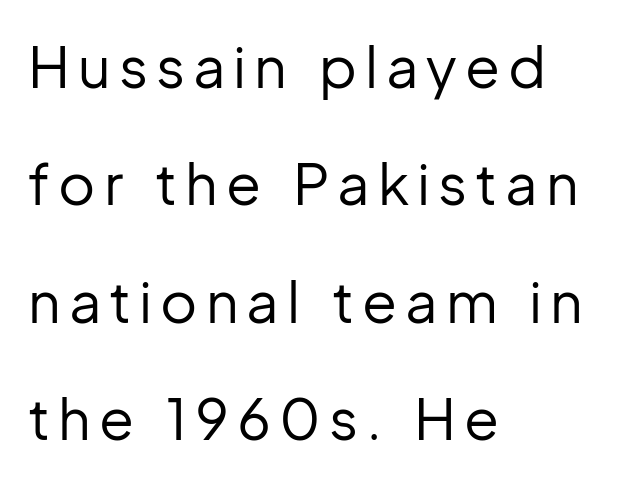
The image shows 57 px regular-weight sans-serif type, upright; set left-aligned, loose line spacing (2.06x), not underlined; low stroke contrast and a medium x-height.
